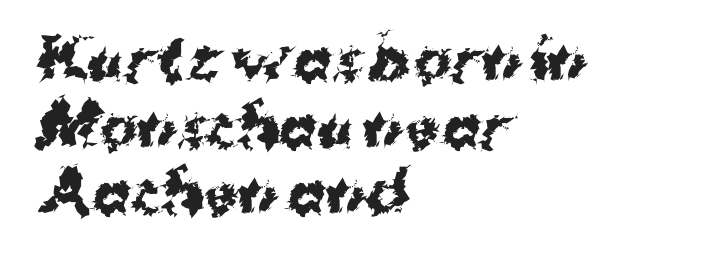
Q: Is the text bold? A: Yes.
Q: Is the text italic (slanted)? A: Yes.
Q: Is the typeface a serif or a sans-serif typeface? A: Sans-serif.
Q: Is the text underlined? A: No.
Q: How is the paragraph aligned? A: Left-aligned.
Q: Is the spacing between letters normal or unusually wide? A: Normal.
Q: Width (condensed, normal, or wide)? A: Normal.
Q: Stroke contrast? A: Medium.
Q: x-height? A: Medium.
Q: Monospaced? A: No.
